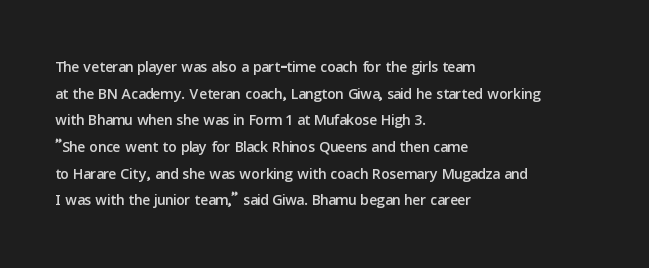
{"italic": "no", "underline": "no", "align": "left", "line_spacing": "normal", "line_spacing_ratio": 1.27, "letter_spacing": "normal", "letter_spacing_em": 0.0, "glyph_px": 21}
